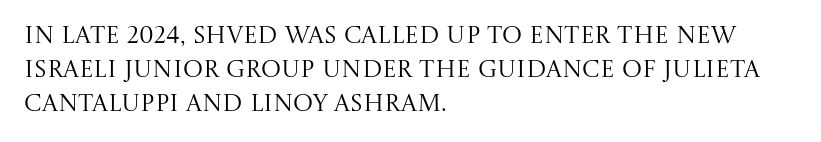
Just letters on the line, the space beneath them empty. The lines sit at an ordinary, default distance from one another. Reading down the block, your eye returns to a fixed left position each line. Think standard paragraph weight, or any step lighter than that.
